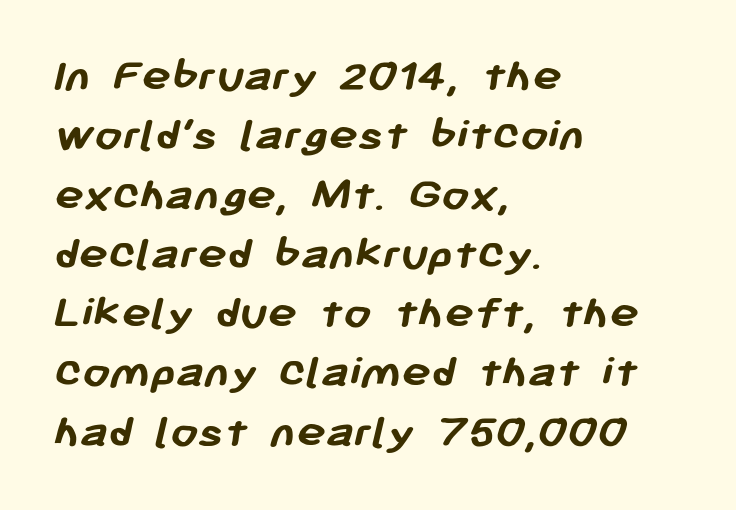
Q: Is the text bold? A: Yes.
Q: Is the typeface a serif or a sans-serif typeface? A: Sans-serif.
Q: Is the text underlined? A: No.
Q: How is the paragraph aligned? A: Left-aligned.
Q: Is the spacing between letters normal or unusually wide? A: Normal.
Q: Width (condensed, normal, or wide)? A: Normal.
Q: Stroke contrast? A: Low.
Q: x-height? A: Medium.
Q: Monospaced? A: No.
